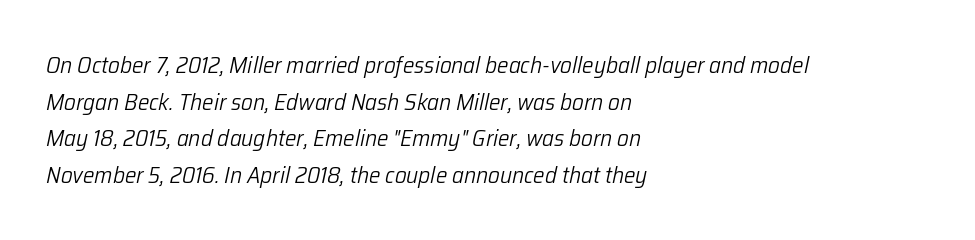
The ragged edge is on the right, which tells us the setting is flush left. You can tell it's italic because the verticals aren't actually vertical. Rule under the text: the space is simply empty. A typesetter would call this leading conventional body-copy spacing. Stems and bowls with no extra thickness — not bold. Does extra space separate the letters? No, they use regular spacing.
